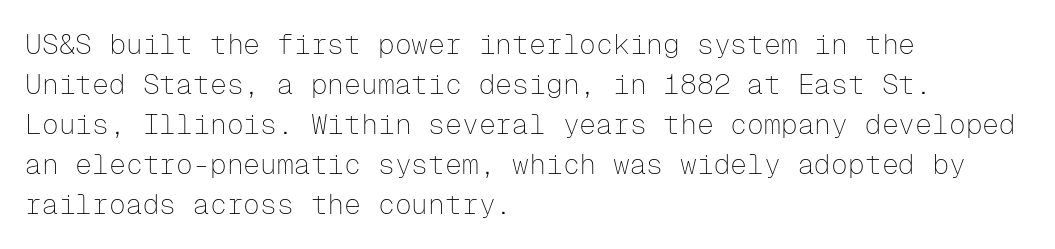
Each row of text sits above clean, open space. Caption: multi-line text, flush left, ragged right. Each word holds together tightly as a unit, with standard inter-letter gaps. The passage shown stacks its lines at a standard gap.
